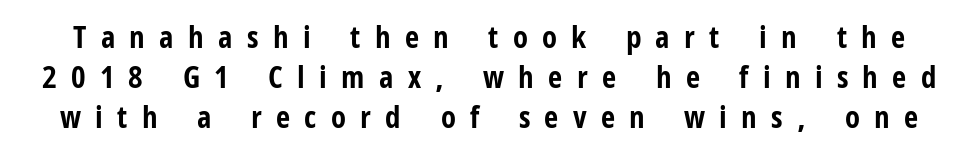
The image shows 31 px bold, condensed sans-serif type, upright; set normal line spacing (1.29x), unusually wide letter spacing (+0.46 em), not underlined; low stroke contrast and a medium x-height.
